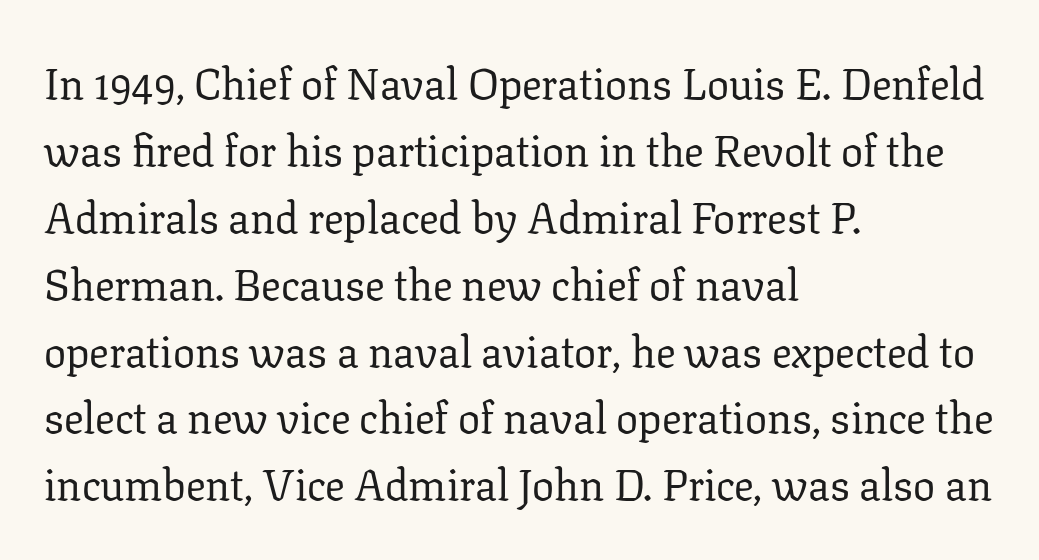
Q: Is the text bold? A: No.
Q: Is the text italic (slanted)? A: No, it is upright.
Q: Is the typeface a serif or a sans-serif typeface? A: Serif.
Q: Is the text underlined? A: No.
Q: How is the paragraph aligned? A: Left-aligned.
Q: Is the spacing between letters normal or unusually wide? A: Normal.
Q: Is the spacing between lines tight, normal or loose? A: Normal.
Q: Width (condensed, normal, or wide)? A: Normal.
Q: Stroke contrast? A: Low.
Q: x-height? A: Medium.
Q: Monospaced? A: No.
